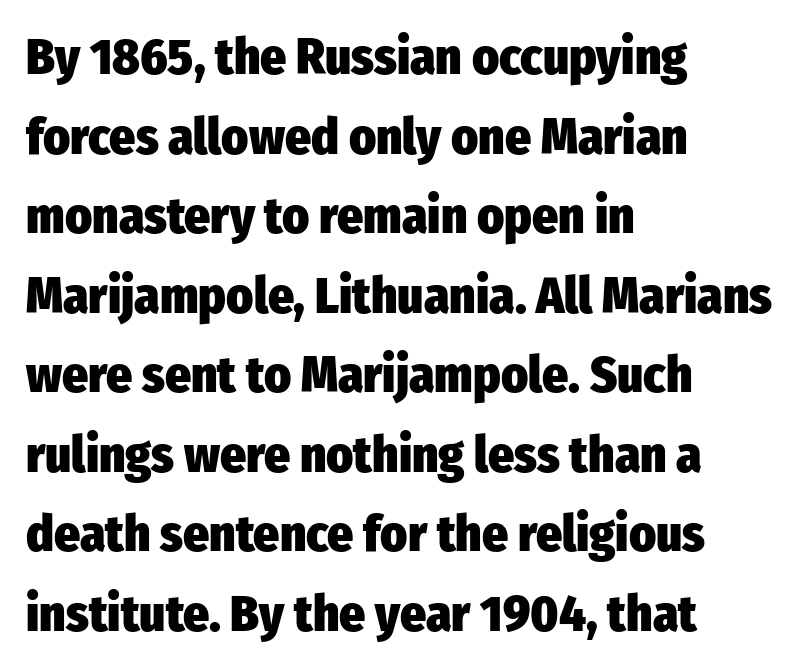
The image shows 51 px heavy, condensed sans-serif type, upright; set left-aligned, normal line spacing (1.56x), normal letter spacing, not underlined; low stroke contrast and a medium x-height.
